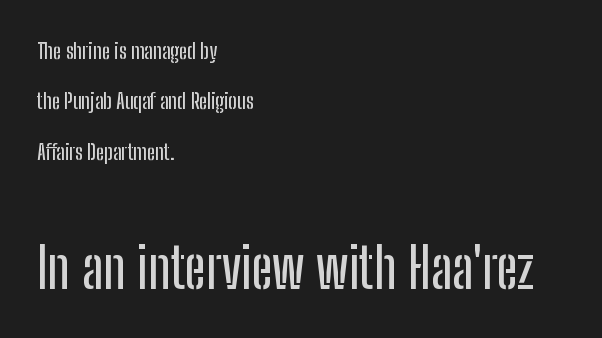
Layout note: lines flush left. These lines keep a tight, regular rhythm from letter to letter. Quick note: not italic, upright. Note: no serifs on the glyphs. Size hierarchy here favors the trailing block over the leading one. Decoration check: the copy has no underline.
